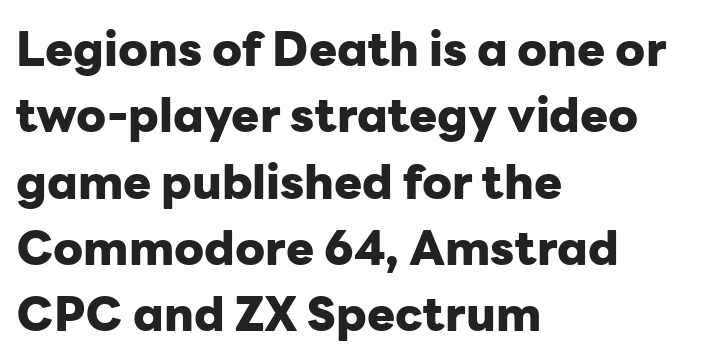
Q: Is the text bold? A: Yes.
Q: Is the text italic (slanted)? A: No, it is upright.
Q: Is the typeface a serif or a sans-serif typeface? A: Sans-serif.
Q: Is the text underlined? A: No.
Q: How is the paragraph aligned? A: Left-aligned.
Q: Is the spacing between letters normal or unusually wide? A: Normal.
Q: Is the spacing between lines tight, normal or loose? A: Normal.
Q: Width (condensed, normal, or wide)? A: Normal.
Q: Stroke contrast? A: Low.
Q: x-height? A: Medium.
Q: Monospaced? A: No.
